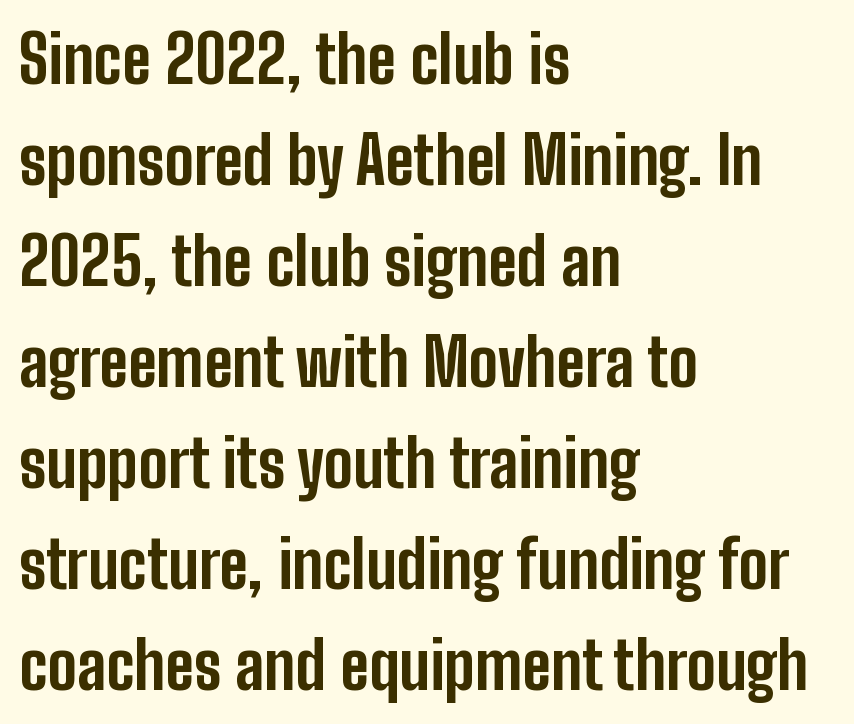
{"serif": "no", "italic": "no", "bold": "yes", "weight": "bold", "width": "condensed", "stroke_contrast": "low", "x_height": "medium", "monospaced": "no", "underline": "no", "align": "left", "line_spacing": "normal", "line_spacing_ratio": 1.53, "letter_spacing": "normal", "letter_spacing_em": 0.0, "glyph_px": 66}
